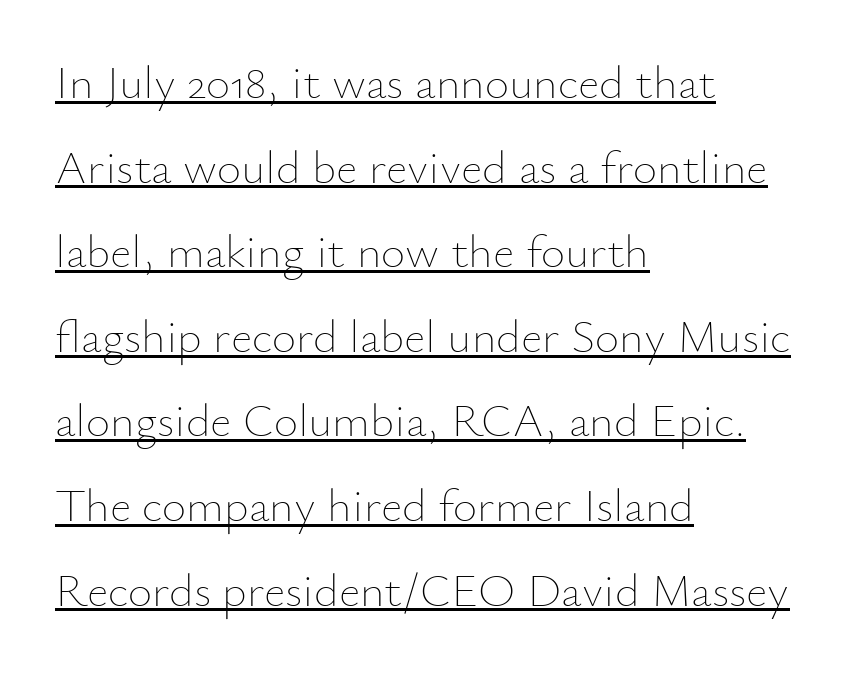
Q: Is the text bold? A: No.
Q: Is the text italic (slanted)? A: No, it is upright.
Q: Is the text underlined? A: Yes.
Q: How is the paragraph aligned? A: Left-aligned.
Q: Is the spacing between letters normal or unusually wide? A: Normal.
Q: Width (condensed, normal, or wide)? A: Normal.
Q: Stroke contrast? A: Low.
Q: x-height? A: Small.
Q: Monospaced? A: No.
